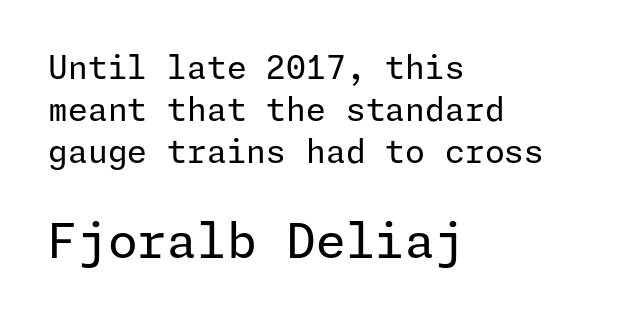
Q: Is the text bold? A: No.
Q: Is the text italic (slanted)? A: No, it is upright.
Q: Is the typeface a serif or a sans-serif typeface? A: Sans-serif.
Q: Is the text underlined? A: No.
Q: How is the paragraph aligned? A: Left-aligned.
Q: Is the spacing between letters normal or unusually wide? A: Normal.
Q: Is the spacing between lines tight, normal or loose? A: Normal.
Q: Which block of text is set in a larger size, the first (top) or the second (bottom)? A: The second (bottom) one.
Q: Width (condensed, normal, or wide)? A: Normal.
Q: Stroke contrast? A: Low.
Q: x-height? A: Medium.
